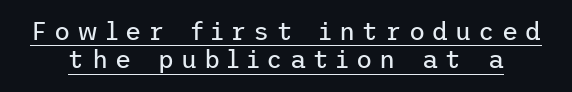
{"italic": "no", "bold": "no", "underline": "yes", "line_spacing": "tight", "line_spacing_ratio": 1.14, "letter_spacing": "wide", "letter_spacing_em": 0.28, "glyph_px": 25}
